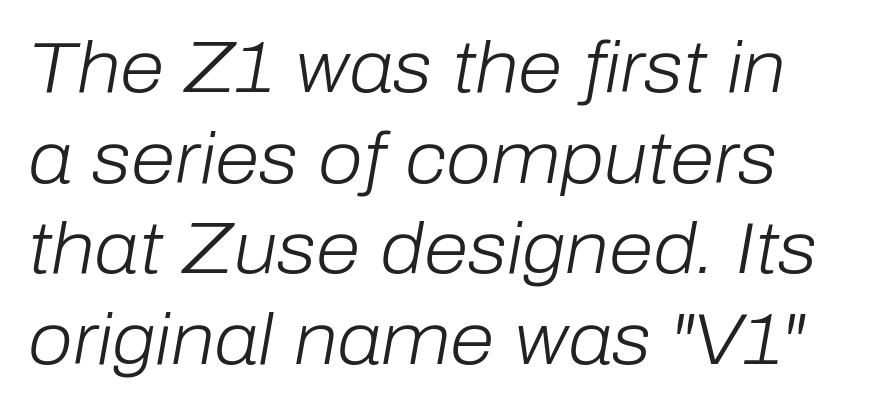
The image shows 72 px light type, italic (leaning right); set normal line spacing (1.26x), normal letter spacing, not underlined; low stroke contrast and a medium x-height.
